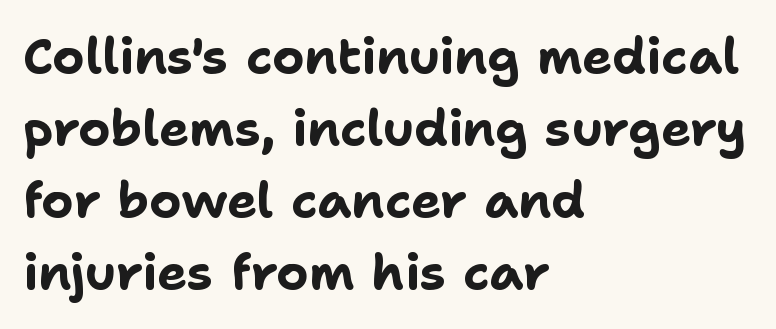
Q: Is the text bold? A: Yes.
Q: Is the text italic (slanted)? A: No, it is upright.
Q: Is the typeface a serif or a sans-serif typeface? A: Sans-serif.
Q: Is the text underlined? A: No.
Q: How is the paragraph aligned? A: Left-aligned.
Q: Is the spacing between letters normal or unusually wide? A: Normal.
Q: Is the spacing between lines tight, normal or loose? A: Normal.
Q: Width (condensed, normal, or wide)? A: Normal.
Q: Stroke contrast? A: Low.
Q: x-height? A: Medium.
Q: Monospaced? A: No.
